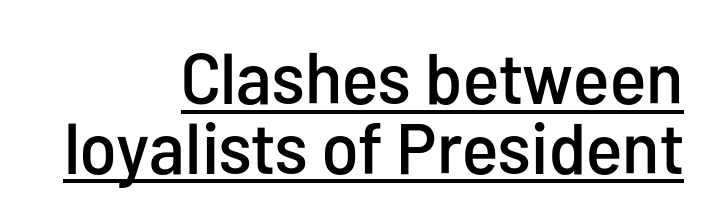
Q: Is the text italic (slanted)? A: No, it is upright.
Q: Is the typeface a serif or a sans-serif typeface? A: Sans-serif.
Q: Is the text underlined? A: Yes.
Q: How is the paragraph aligned? A: Right-aligned.
Q: Is the spacing between letters normal or unusually wide? A: Normal.
Q: Is the spacing between lines tight, normal or loose? A: Tight.
Q: Width (condensed, normal, or wide)? A: Condensed.
Q: Stroke contrast? A: Low.
Q: x-height? A: Medium.
Q: Monospaced? A: No.
